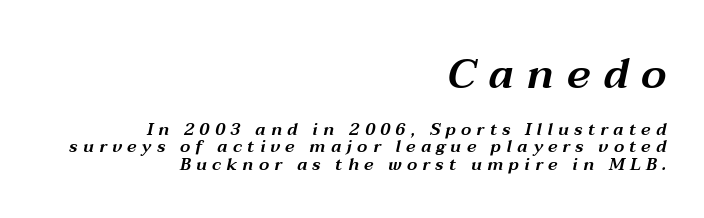
Q: Is the text italic (slanted)? A: Yes, it leans right by about 12 degrees.
Q: Is the text underlined? A: No.
Q: How is the paragraph aligned? A: Right-aligned.
Q: Is the spacing between letters normal or unusually wide? A: Unusually wide.
Q: Is the spacing between lines tight, normal or loose? A: Tight.
Q: Which block of text is set in a larger size, the first (top) or the second (bottom)? A: The first (top) one.
Q: Width (condensed, normal, or wide)? A: Wide.
Q: Stroke contrast? A: Medium.
Q: x-height? A: Medium.
Q: Monospaced? A: No.
